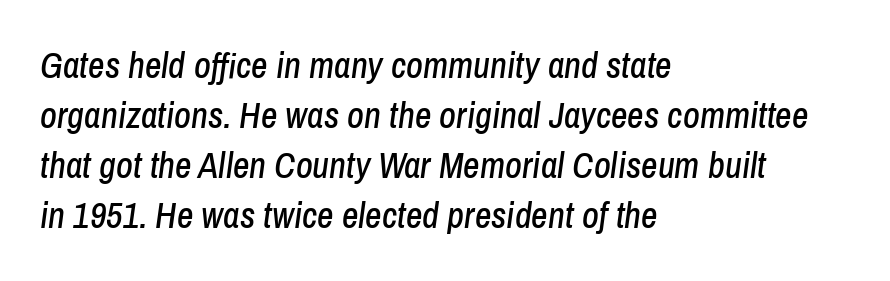
The image shows 36 px condensed type, italic (leaning right); set left-aligned, normal line spacing (1.39x), normal letter spacing, not underlined; low stroke contrast and a medium x-height.
